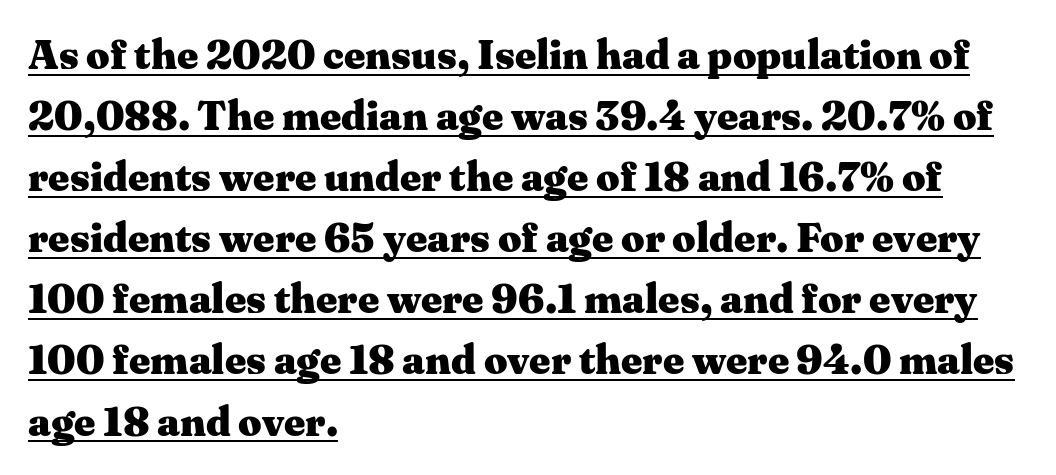
{"serif": "yes", "italic": "no", "bold": "yes", "weight": "heavy", "width": "wide", "stroke_contrast": "medium", "x_height": "medium", "monospaced": "no", "underline": "yes", "align": "left", "line_spacing": "normal", "line_spacing_ratio": 1.49, "letter_spacing": "normal", "letter_spacing_em": 0.0, "glyph_px": 41}
